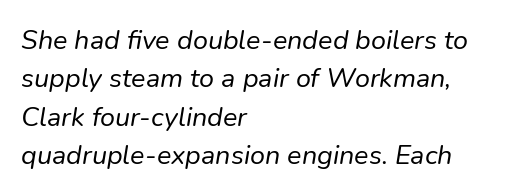
Caption: multi-line text, flush left, ragged right. You could call the tracking neutral — neither tight nor loose. The font's italic variant was chosen for this text. Evenly set lines give the paragraph a standard silhouette.
